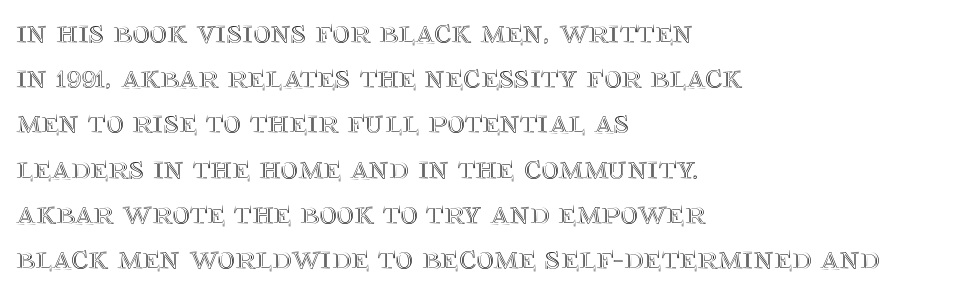
Q: Is the text italic (slanted)? A: No, it is upright.
Q: Is the text underlined? A: No.
Q: How is the paragraph aligned? A: Left-aligned.
Q: Is the spacing between letters normal or unusually wide? A: Normal.
Q: Is the spacing between lines tight, normal or loose? A: Normal.
Q: Width (condensed, normal, or wide)? A: Normal.
Q: x-height? A: Large.
Q: Monospaced? A: No.
